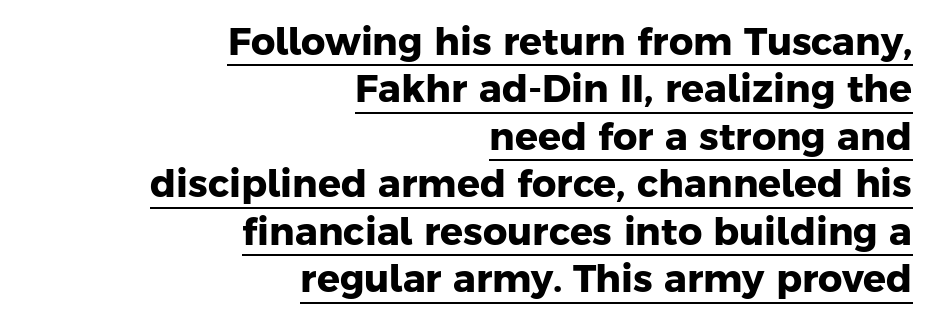
Q: Is the text bold? A: Yes.
Q: Is the typeface a serif or a sans-serif typeface? A: Sans-serif.
Q: Is the text underlined? A: Yes.
Q: How is the paragraph aligned? A: Right-aligned.
Q: Is the spacing between letters normal or unusually wide? A: Normal.
Q: Is the spacing between lines tight, normal or loose? A: Normal.
Q: Width (condensed, normal, or wide)? A: Normal.
Q: Stroke contrast? A: Low.
Q: x-height? A: Medium.
Q: Monospaced? A: No.
